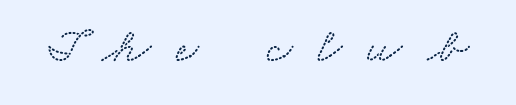
This rendering widens character spacing well past its baseline value. Nobody drew a line under any word here. You could not count columns in this text — the font is proportionally spaced. The designer went with a serif here, giving each stem small feet.
